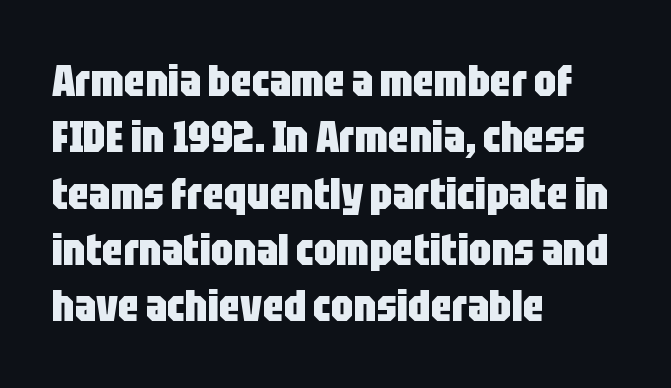
The image shows 44 px heavy, condensed sans-serif type, upright; set left-aligned, normal line spacing (1.28x), normal letter spacing, not underlined; low stroke contrast and a large x-height.
